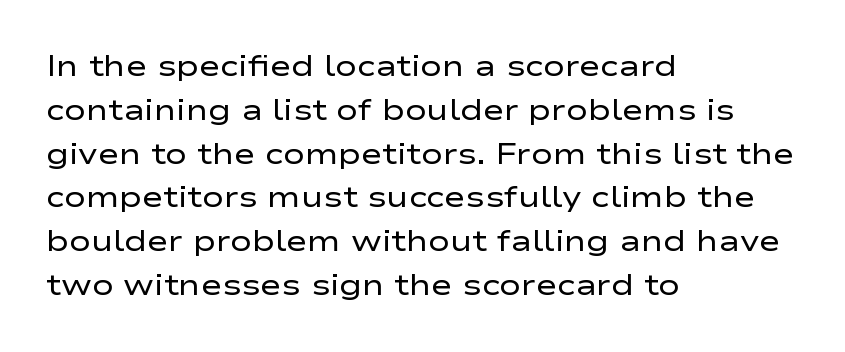
Q: Is the text bold? A: No.
Q: Is the text italic (slanted)? A: No, it is upright.
Q: Is the typeface a serif or a sans-serif typeface? A: Sans-serif.
Q: Is the text underlined? A: No.
Q: How is the paragraph aligned? A: Left-aligned.
Q: Is the spacing between letters normal or unusually wide? A: Normal.
Q: Is the spacing between lines tight, normal or loose? A: Normal.
Q: Width (condensed, normal, or wide)? A: Wide.
Q: Stroke contrast? A: Low.
Q: x-height? A: Medium.
Q: Monospaced? A: No.
